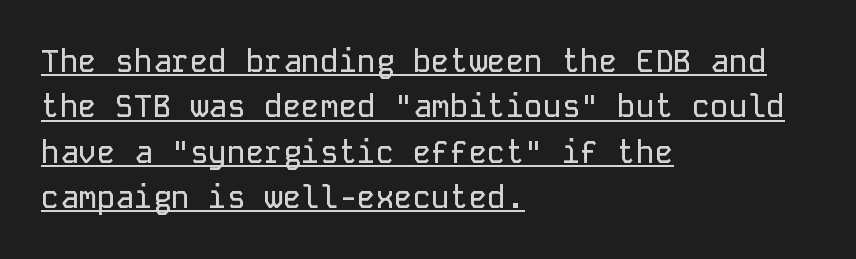
Q: Is the text italic (slanted)? A: No, it is upright.
Q: Is the typeface a serif or a sans-serif typeface? A: Sans-serif.
Q: Is the text underlined? A: Yes.
Q: How is the paragraph aligned? A: Left-aligned.
Q: Is the spacing between letters normal or unusually wide? A: Normal.
Q: Is the spacing between lines tight, normal or loose? A: Normal.
Q: Width (condensed, normal, or wide)? A: Normal.
Q: Stroke contrast? A: Low.
Q: x-height? A: Medium.
Q: Monospaced? A: Yes.
